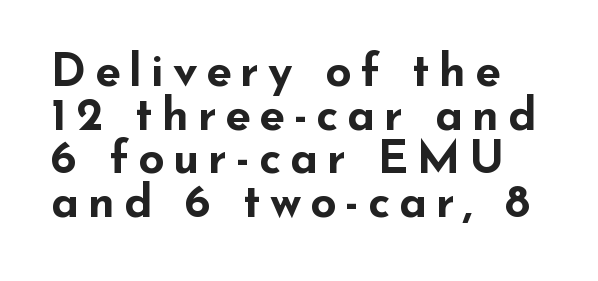
The image shows 46 px bold, wide sans-serif type, upright; set tight line spacing (0.95x), not underlined; low stroke contrast and a small x-height.
